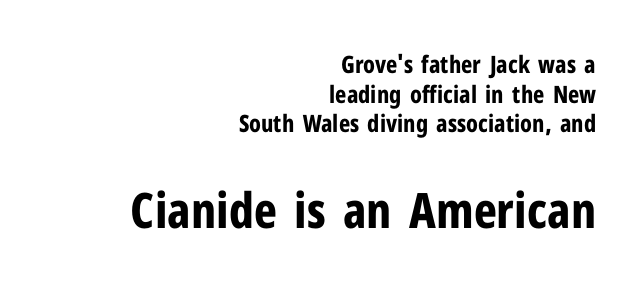
The image shows 49 px bold, condensed sans-serif type, upright; set right-aligned, line spacing 1.23x, normal letter spacing, not underlined; the second (bottom) block is 2.04x larger; low stroke contrast and a medium x-height.
